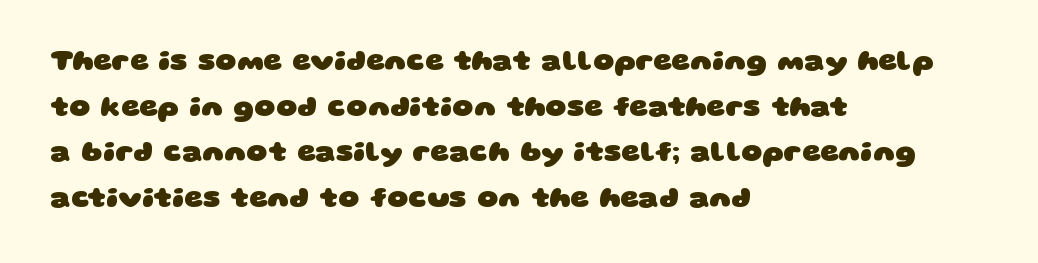
{"serif": "no", "bold": "yes", "weight": "heavy", "width": "wide", "stroke_contrast": "low", "x_height": "large", "monospaced": "no", "underline": "no", "align": "left", "line_spacing": "normal", "line_spacing_ratio": 1.57, "letter_spacing": "normal", "letter_spacing_em": 0.0, "glyph_px": 29}
